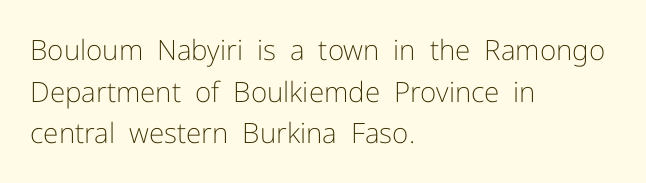
The image shows 28 px light sans-serif type, upright; set left-aligned, normal line spacing (1.49x), normal letter spacing, not underlined; low stroke contrast and a medium x-height.
